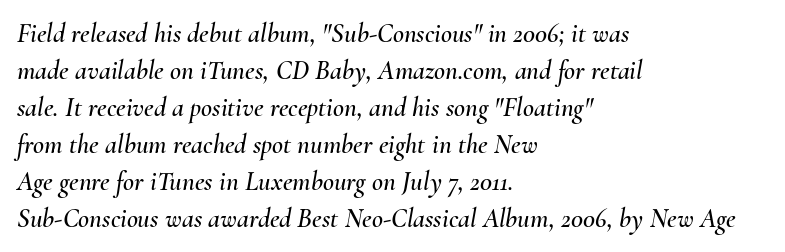
The image shows 27 px text type, italic (leaning right); set left-aligned, normal line spacing (1.37x), normal letter spacing, not underlined.
